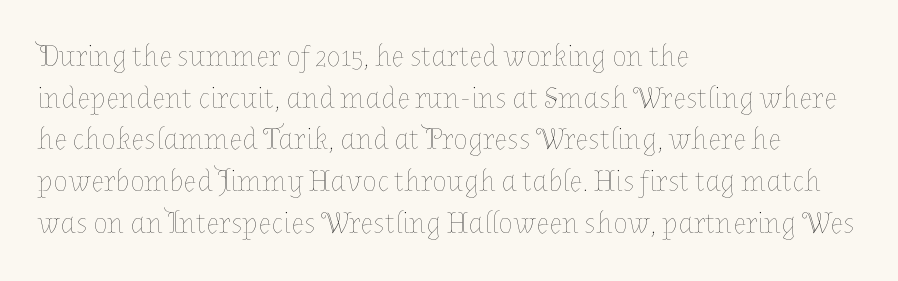
{"italic": "no", "bold": "no", "weight": "thin", "width": "normal", "stroke_contrast": "low", "x_height": "medium", "monospaced": "no", "underline": "no", "align": "left", "line_spacing": "normal", "line_spacing_ratio": 1.39, "letter_spacing": "normal", "letter_spacing_em": 0.0, "glyph_px": 30}
